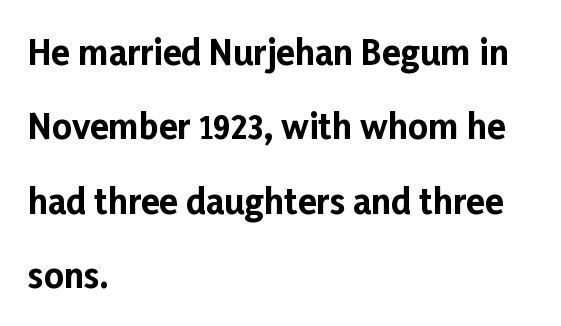
Q: Is the text bold? A: Yes.
Q: Is the text italic (slanted)? A: No, it is upright.
Q: Is the typeface a serif or a sans-serif typeface? A: Sans-serif.
Q: Is the text underlined? A: No.
Q: How is the paragraph aligned? A: Left-aligned.
Q: Is the spacing between letters normal or unusually wide? A: Normal.
Q: Is the spacing between lines tight, normal or loose? A: Loose.
Q: Width (condensed, normal, or wide)? A: Normal.
Q: Stroke contrast? A: Low.
Q: x-height? A: Medium.
Q: Monospaced? A: No.
